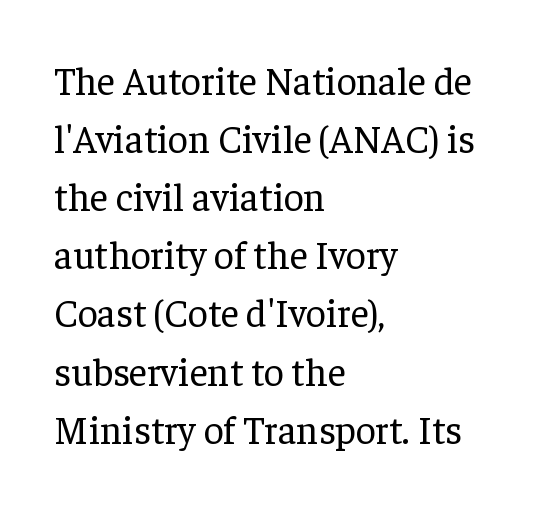
The image shows 39 px regular-weight serif type, upright; set left-aligned, normal line spacing (1.49x), normal letter spacing, not underlined; low stroke contrast and a medium x-height.
